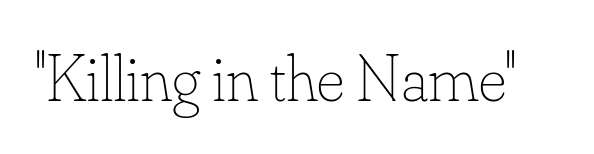
Is the stroke heavy? The answer is a plain regular-or-lighter. Do the characters align in a grid? No, the font is proportional. How are the letters spaced? Ordinarily, with no added tracking. The space directly below the letters is spotless. This is the regular roman posture of the typeface.
